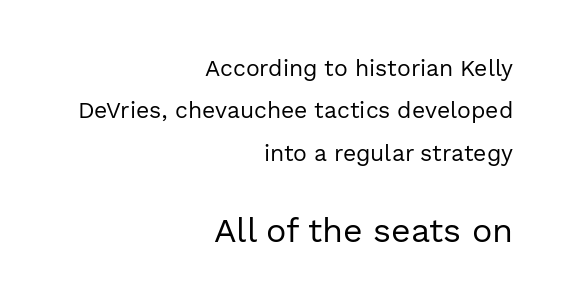
The second block has been scaled up relative to the first. This is roman type, the default non-slanted kind. The letters carry no serifs — their stems end cleanly without finishing strokes. Decoration check: the copy has no underline. Is the stroke heavy? The answer is a plain regular-or-lighter. The compositor pushed each line to the right boundary.
